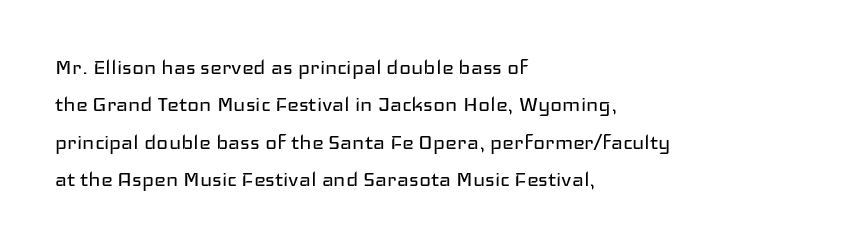
Q: Is the text bold? A: No.
Q: Is the text italic (slanted)? A: No, it is upright.
Q: Is the text underlined? A: No.
Q: How is the paragraph aligned? A: Left-aligned.
Q: Is the spacing between letters normal or unusually wide? A: Normal.
Q: Is the spacing between lines tight, normal or loose? A: Normal.
